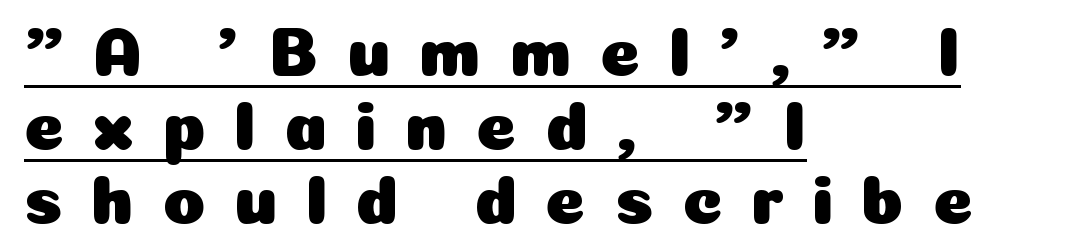
The image shows 69 px sans-serif type, upright; set left-aligned, tight line spacing (1.07x), unusually wide letter spacing (+0.41 em), underlined; low stroke contrast and a medium x-height.
